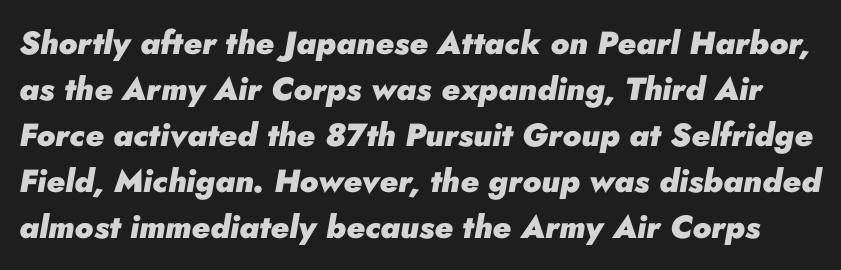
The image shows 32 px heavy type, italic (leaning right); set normal line spacing (1.44x), normal letter spacing, not underlined; low stroke contrast and a small x-height.
